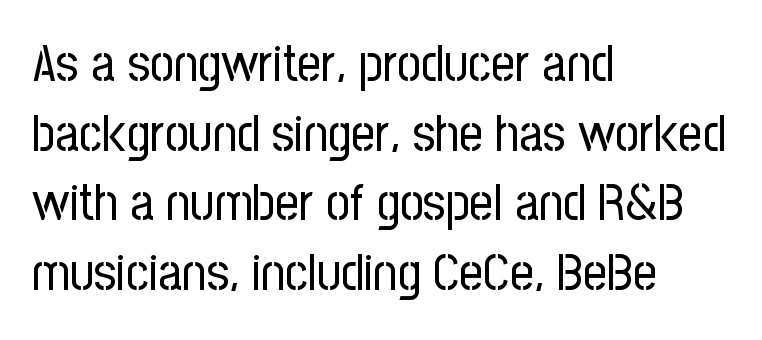
The image shows 52 px regular-weight, condensed sans-serif type, upright; set left-aligned, normal line spacing (1.34x), normal letter spacing, not underlined; low stroke contrast and a medium x-height.
